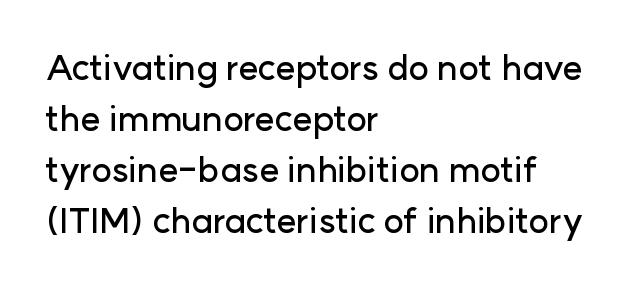
{"serif": "no", "italic": "no", "width": "normal", "stroke_contrast": "low", "x_height": "medium", "monospaced": "no", "underline": "no", "align": "left", "line_spacing": "normal", "line_spacing_ratio": 1.46, "letter_spacing": "normal", "letter_spacing_em": 0.0, "glyph_px": 35}
